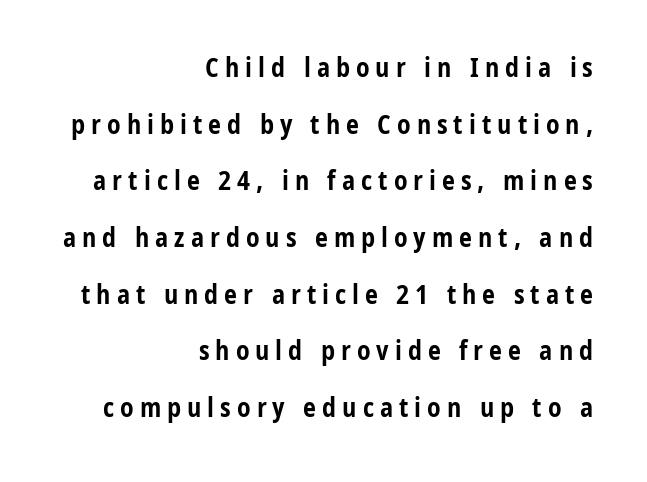
{"italic": "no", "bold": "yes", "underline": "no", "align": "right", "line_spacing": "loose", "line_spacing_ratio": 2.18, "letter_spacing": "wide", "letter_spacing_em": 0.23, "glyph_px": 26}
